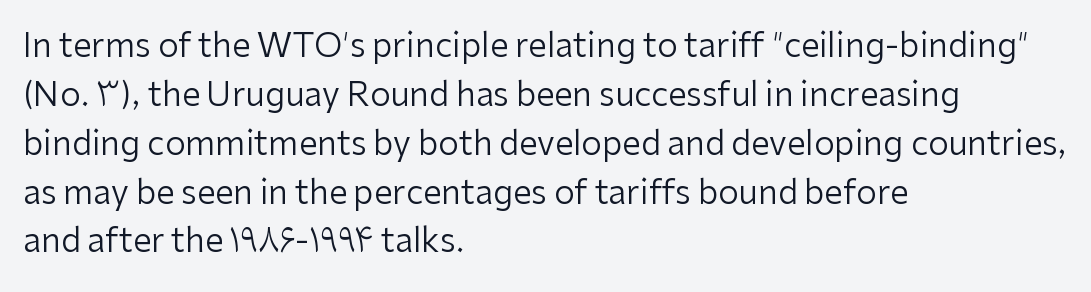
Q: Is the text bold? A: No.
Q: Is the text italic (slanted)? A: No, it is upright.
Q: Is the typeface a serif or a sans-serif typeface? A: Sans-serif.
Q: Is the text underlined? A: No.
Q: How is the paragraph aligned? A: Left-aligned.
Q: Is the spacing between letters normal or unusually wide? A: Normal.
Q: Is the spacing between lines tight, normal or loose? A: Normal.
Q: Width (condensed, normal, or wide)? A: Normal.
Q: Stroke contrast? A: Low.
Q: x-height? A: Medium.
Q: Monospaced? A: No.
